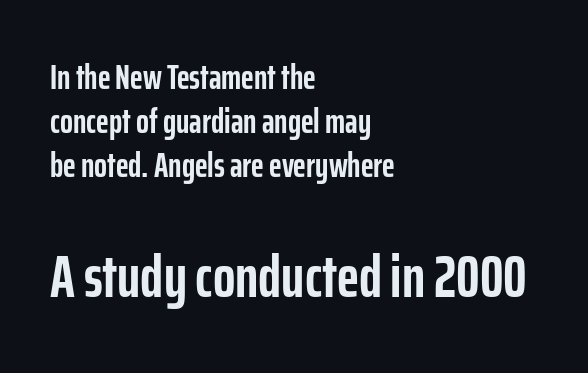
The image shows 59 px semibold, condensed sans-serif type, upright; set left-aligned, normal line spacing (1.3x), normal letter spacing, not underlined; the second (bottom) block is 1.74x larger; low stroke contrast and a medium x-height.
